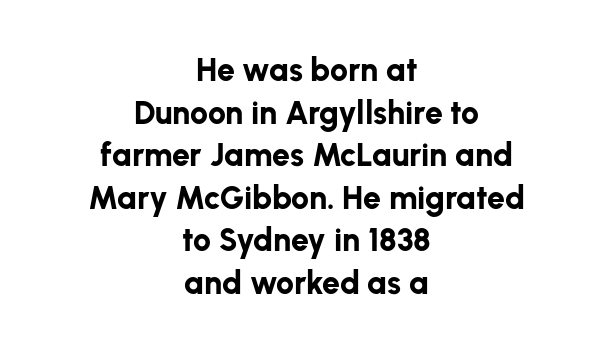
No extra tracking has been applied to these lines. Check where the strokes stop: nothing finishes them off — pure sans. Designer's note — italics off, roman on. Each line is balanced around a shared central axis. Normally led — the rows are evenly, conventionally spaced. A typesetter would call this proportional, since set widths differ per character.
